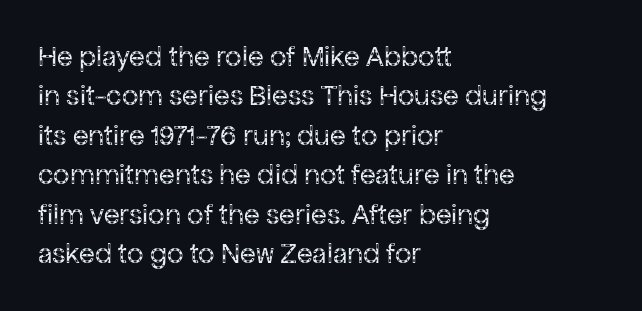
The image shows 29 px regular-weight sans-serif type, upright; set left-aligned, normal line spacing (1.36x), normal letter spacing, not underlined; low stroke contrast and a medium x-height.
